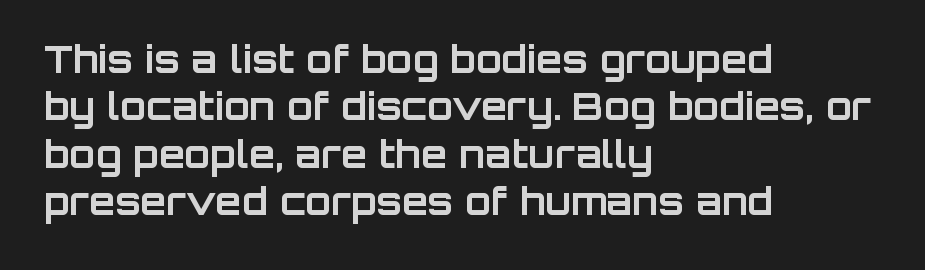
{"serif": "no", "italic": "no", "bold": "yes", "weight": "bold", "width": "normal", "stroke_contrast": "low", "x_height": "large", "monospaced": "no", "underline": "no", "align": "left", "line_spacing": "normal", "line_spacing_ratio": 1.25, "letter_spacing": "normal", "letter_spacing_em": 0.0, "glyph_px": 38}
